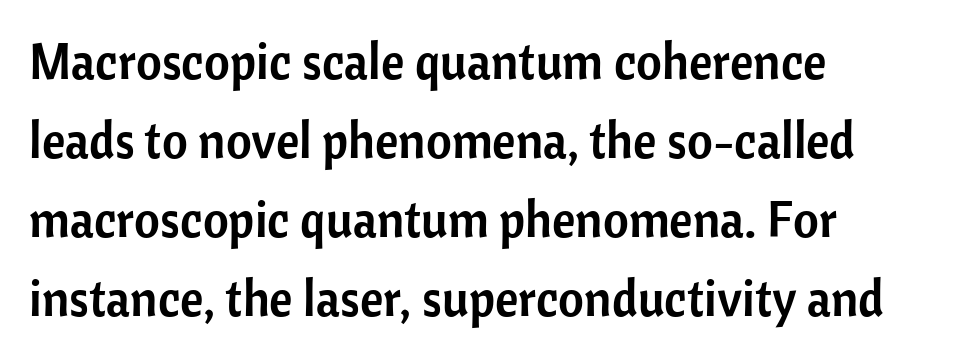
The image shows 50 px sans-serif type, upright; set left-aligned, normal line spacing (1.58x), normal letter spacing, not underlined; low stroke contrast and a medium x-height.
